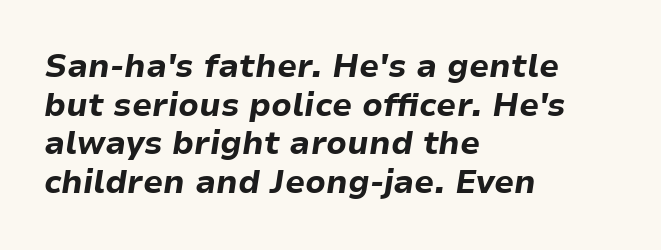
Q: Is the text bold? A: Yes.
Q: Is the text italic (slanted)? A: Yes, it leans right by about 9 degrees.
Q: Is the text underlined? A: No.
Q: How is the paragraph aligned? A: Left-aligned.
Q: Is the spacing between letters normal or unusually wide? A: Normal.
Q: Width (condensed, normal, or wide)? A: Normal.
Q: Stroke contrast? A: Low.
Q: x-height? A: Medium.
Q: Monospaced? A: No.
